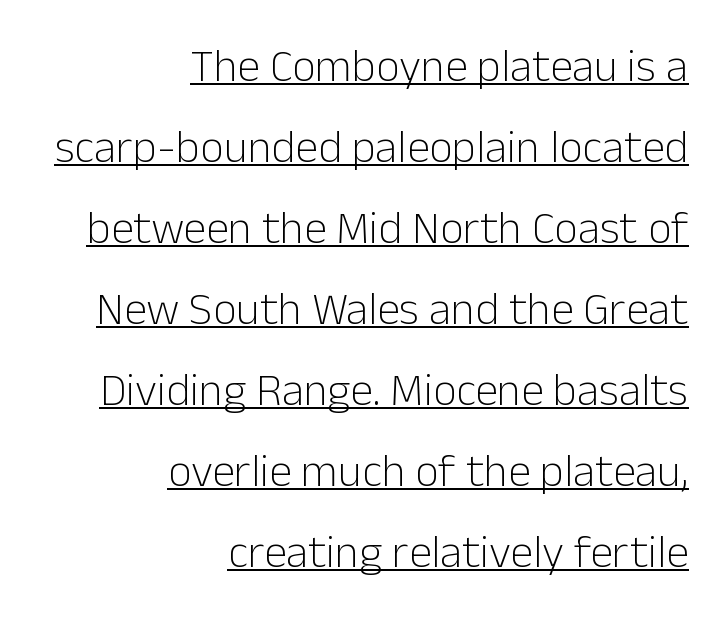
{"serif": "no", "italic": "no", "bold": "no", "weight": "light", "width": "normal", "stroke_contrast": "low", "x_height": "medium", "monospaced": "no", "underline": "yes", "align": "right", "line_spacing_ratio": 1.76, "letter_spacing": "normal", "letter_spacing_em": 0.0, "glyph_px": 46}
